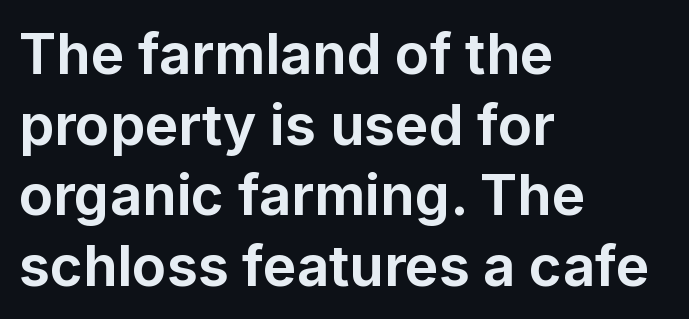
Q: Is the text bold? A: Yes.
Q: Is the text italic (slanted)? A: No, it is upright.
Q: Is the typeface a serif or a sans-serif typeface? A: Sans-serif.
Q: Is the text underlined? A: No.
Q: How is the paragraph aligned? A: Left-aligned.
Q: Is the spacing between letters normal or unusually wide? A: Normal.
Q: Is the spacing between lines tight, normal or loose? A: Normal.
Q: Width (condensed, normal, or wide)? A: Normal.
Q: Stroke contrast? A: Low.
Q: x-height? A: Medium.
Q: Monospaced? A: No.
